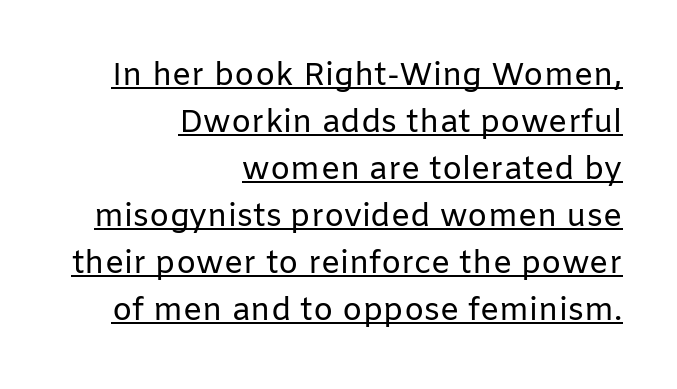
The image shows 32 px regular-weight sans-serif type, upright; set right-aligned, normal line spacing (1.47x), normal letter spacing, underlined; low stroke contrast and a medium x-height.
